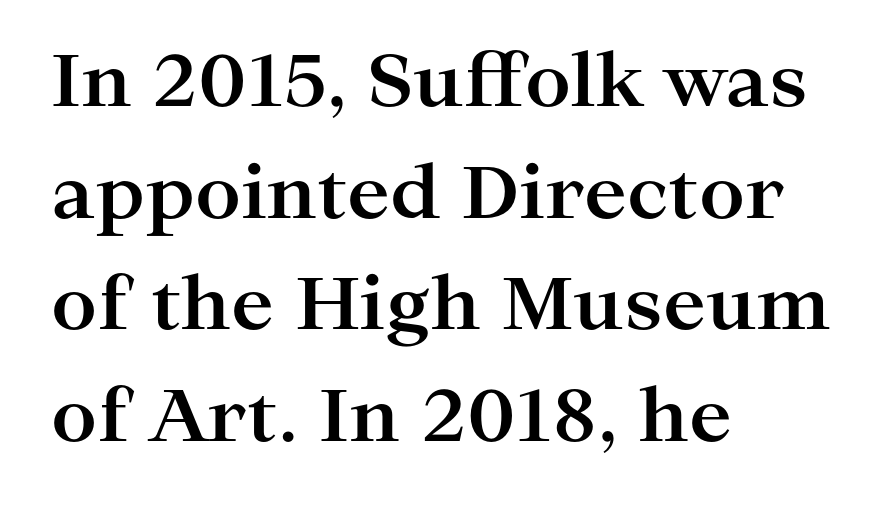
Q: Is the text bold? A: Yes.
Q: Is the text italic (slanted)? A: No, it is upright.
Q: Is the typeface a serif or a sans-serif typeface? A: Serif.
Q: Is the text underlined? A: No.
Q: How is the paragraph aligned? A: Left-aligned.
Q: Is the spacing between letters normal or unusually wide? A: Normal.
Q: Is the spacing between lines tight, normal or loose? A: Normal.
Q: Width (condensed, normal, or wide)? A: Wide.
Q: Stroke contrast? A: High.
Q: x-height? A: Medium.
Q: Monospaced? A: No.
